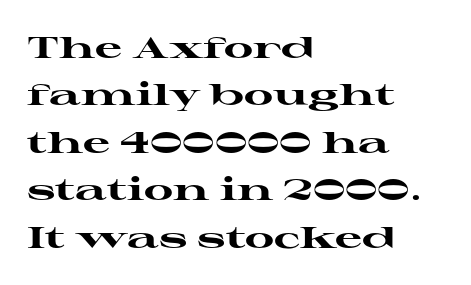
The image shows 30 px heavy, wide serif type, upright; set left-aligned, normal line spacing (1.58x), normal letter spacing, not underlined; high stroke contrast and a medium x-height.
